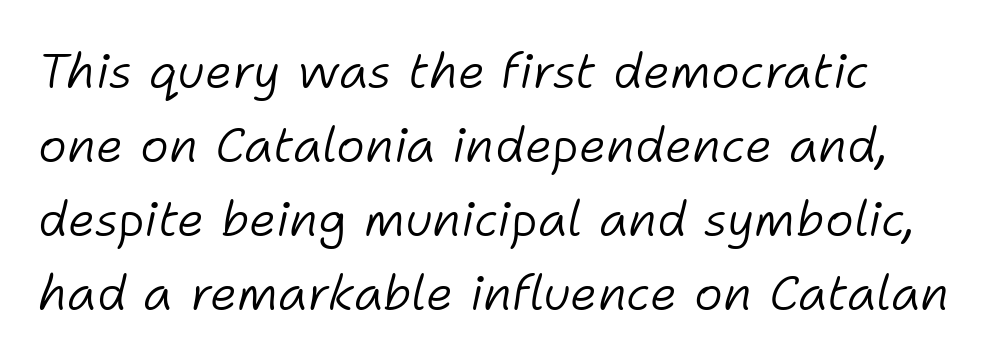
{"italic": "yes", "lean": "right", "slant_degrees": 11, "bold": "no", "weight": "light", "width": "normal", "stroke_contrast": "low", "x_height": "medium", "monospaced": "no", "underline": "no", "line_spacing": "normal", "line_spacing_ratio": 1.51, "letter_spacing": "normal", "letter_spacing_em": 0.0, "glyph_px": 49}
